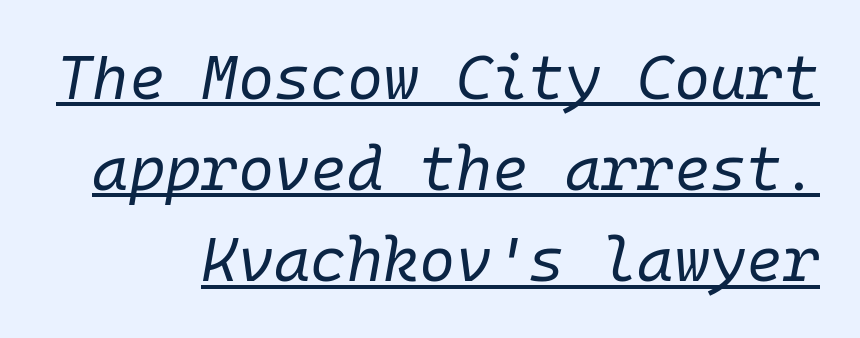
A rule runs beneath these lines of type. Designer's note — italics engaged. Summary of weight: not heavy and not bold. This sample keeps an unexceptional amount of space between lines.
